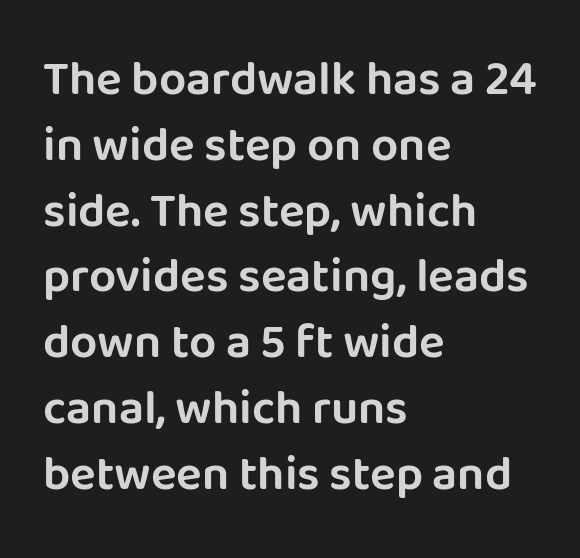
{"serif": "no", "italic": "no", "width": "normal", "stroke_contrast": "low", "x_height": "large", "monospaced": "no", "underline": "no", "align": "left", "line_spacing": "normal", "line_spacing_ratio": 1.37, "letter_spacing": "normal", "letter_spacing_em": 0.0, "glyph_px": 48}
